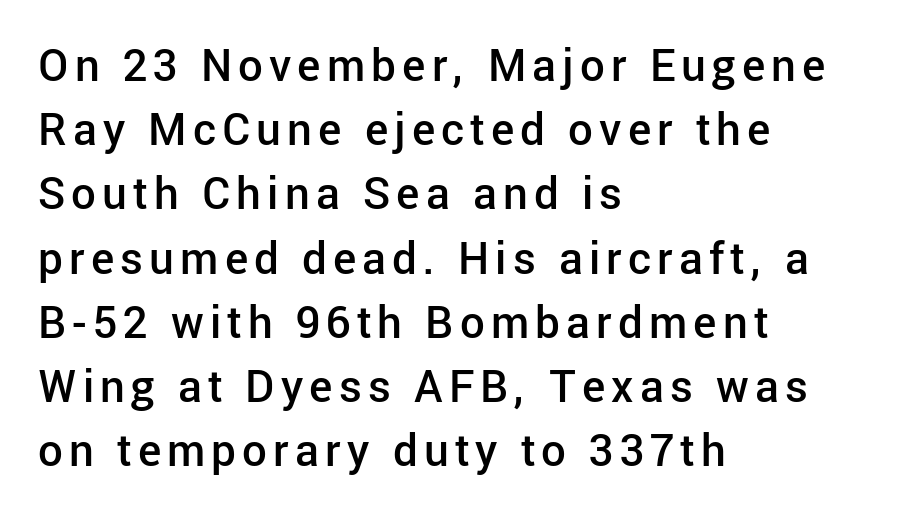
Unlike italic type, these characters show no tilt at all. Varying glyph widths throughout — classic text-font behaviour. Underlining? Definitely not there. This block has exactly the height ordinary leading produces. Does the copy run flush right? No — it runs flush left. The passage shown is semibold, sitting just below true bold.
